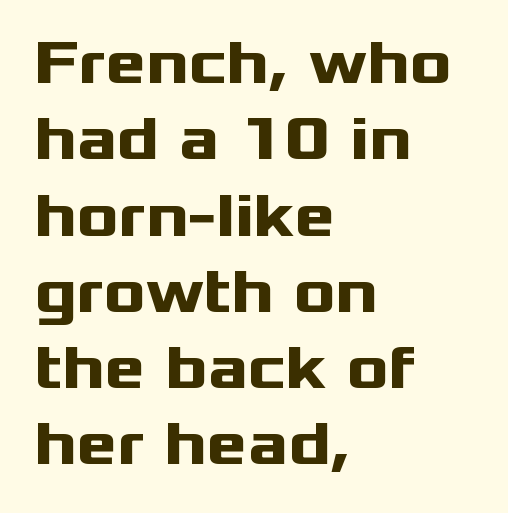
Q: Is the text bold? A: Yes.
Q: Is the text italic (slanted)? A: No, it is upright.
Q: Is the typeface a serif or a sans-serif typeface? A: Sans-serif.
Q: Is the text underlined? A: No.
Q: How is the paragraph aligned? A: Left-aligned.
Q: Is the spacing between letters normal or unusually wide? A: Normal.
Q: Width (condensed, normal, or wide)? A: Wide.
Q: Stroke contrast? A: Medium.
Q: x-height? A: Medium.
Q: Monospaced? A: No.
